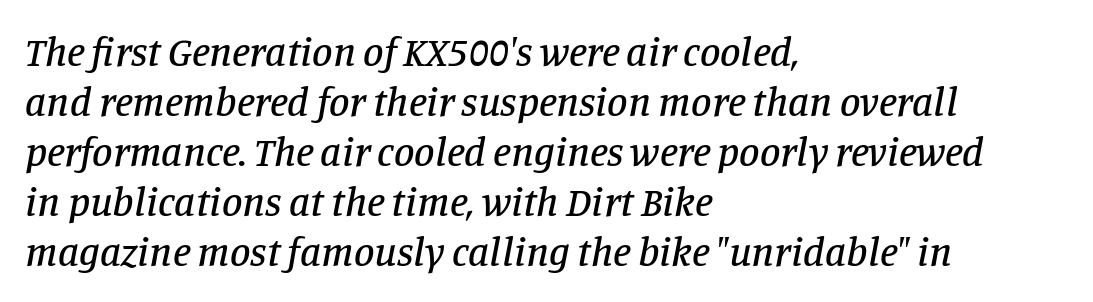
Here the glyphs are tracked normally, forming tight word shapes. A typesetter would call this proportional, since set widths differ per character. The passage shown leans; its letterforms are oblique. The string is rendered with underlining switched off. Each line starts at the same left margin while the right side varies.
